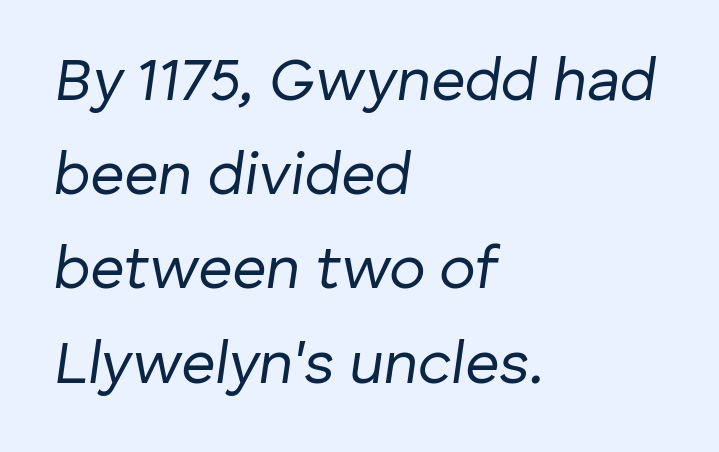
The image shows 60 px regular-weight type, italic (leaning right); set left-aligned, normal line spacing (1.57x), normal letter spacing, not underlined; low stroke contrast and a medium x-height.
